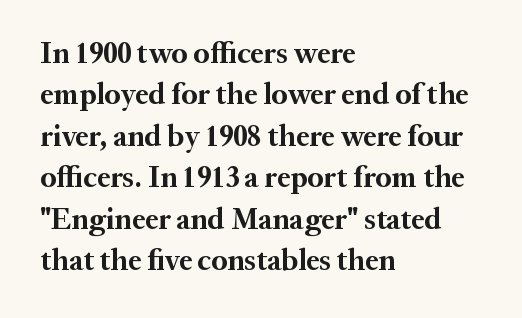
The image shows 30 px bold serif type, upright; set left-aligned, normal line spacing (1.38x), normal letter spacing, not underlined; medium stroke contrast and a medium x-height.
